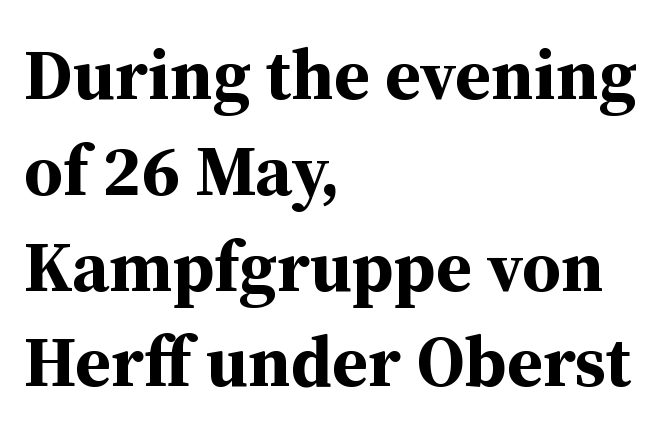
The image shows 72 px bold serif type, upright; set left-aligned, normal line spacing (1.33x), normal letter spacing, not underlined; medium stroke contrast and a medium x-height.
